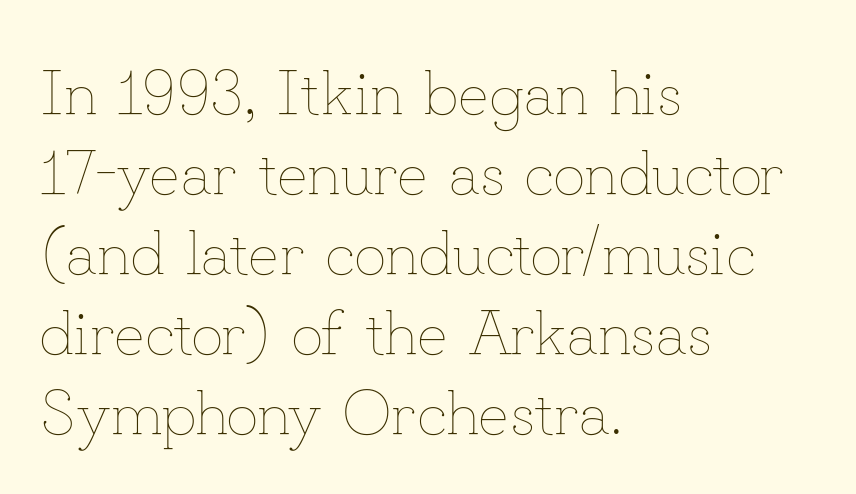
The image shows 63 px thin type, upright; set left-aligned, normal line spacing (1.27x), normal letter spacing, not underlined; low stroke contrast and a small x-height.
